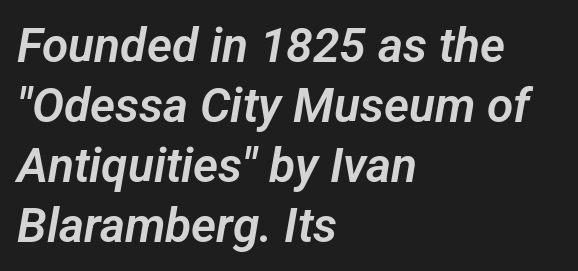
Q: Is the typeface a serif or a sans-serif typeface? A: Sans-serif.
Q: Is the text underlined? A: No.
Q: How is the paragraph aligned? A: Left-aligned.
Q: Is the spacing between letters normal or unusually wide? A: Normal.
Q: Is the spacing between lines tight, normal or loose? A: Normal.
Q: Width (condensed, normal, or wide)? A: Normal.
Q: Stroke contrast? A: Low.
Q: x-height? A: Medium.
Q: Monospaced? A: No.
